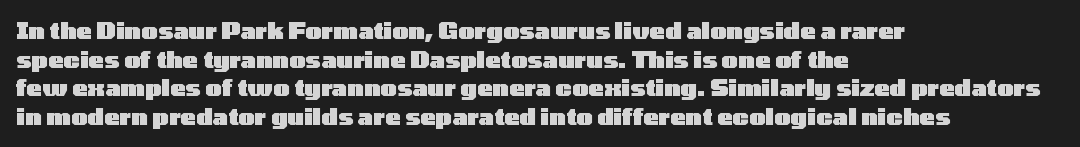
In CSS terms this would be text-align: left. On the weight axis this lands at bold, roughly 700. No word sits above an underline. Regarding leading, the lines here are spaced in the standard way. Quick note: not italic, upright. Glyph-to-glyph distance matches everyday printed text.
